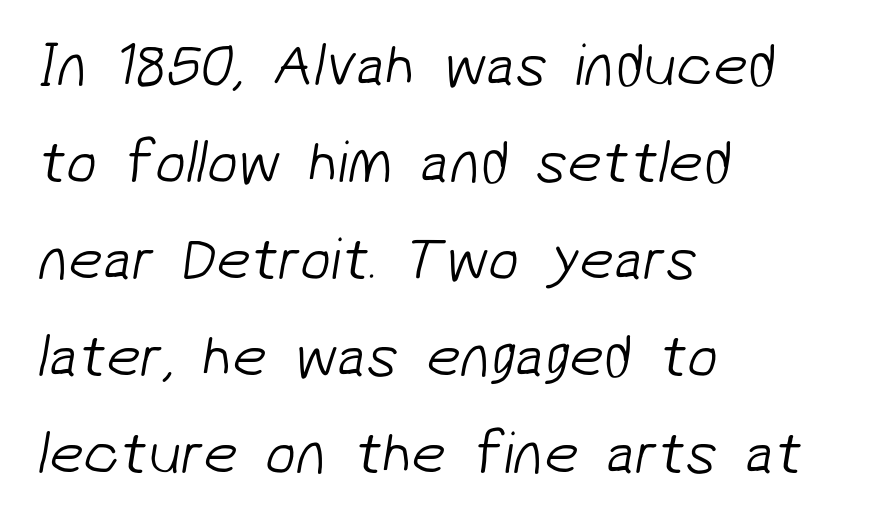
The designer went with a sans here, leaving each stem footless. Clear beneath every line of the passage. The lines in this sample share a left origin and differ only in where they stop. Here the glyphs are tracked normally, forming tight word shapes.
